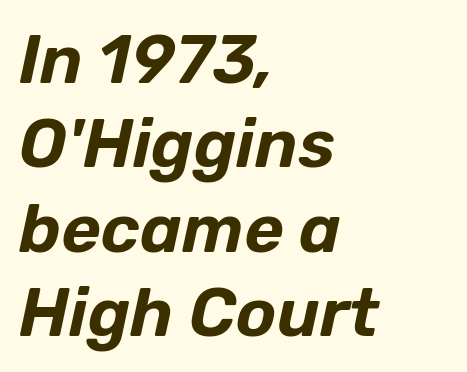
{"italic": "yes", "lean": "right", "slant_degrees": 12, "width": "normal", "stroke_contrast": "low", "x_height": "medium", "monospaced": "no", "underline": "no", "align": "left", "line_spacing_ratio": 1.24, "letter_spacing": "normal", "letter_spacing_em": 0.0, "glyph_px": 68}
